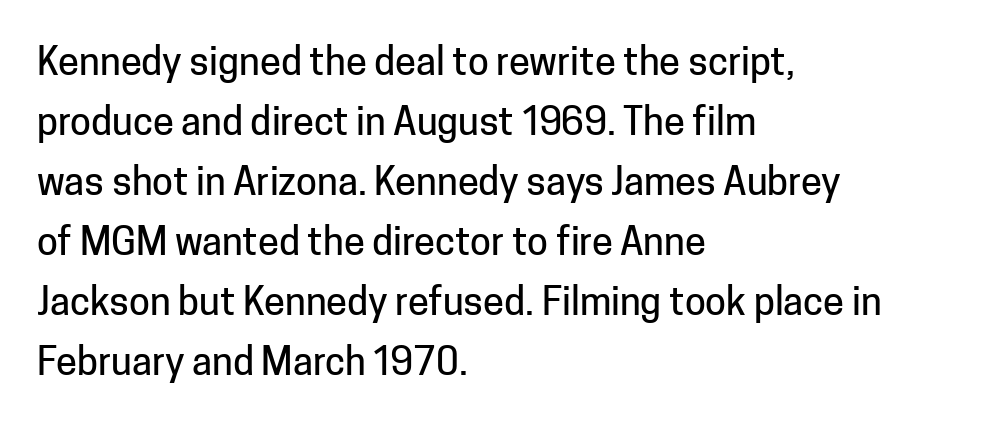
Q: Is the text italic (slanted)? A: No, it is upright.
Q: Is the typeface a serif or a sans-serif typeface? A: Sans-serif.
Q: Is the text underlined? A: No.
Q: How is the paragraph aligned? A: Left-aligned.
Q: Is the spacing between letters normal or unusually wide? A: Normal.
Q: Is the spacing between lines tight, normal or loose? A: Normal.
Q: Width (condensed, normal, or wide)? A: Normal.
Q: Stroke contrast? A: Low.
Q: x-height? A: Medium.
Q: Monospaced? A: No.
